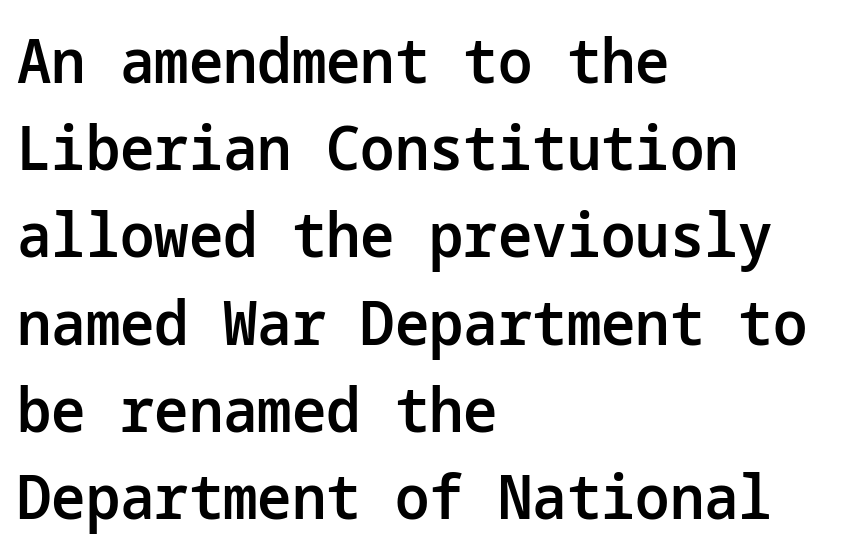
Q: Is the text bold? A: Semi-bold.
Q: Is the text italic (slanted)? A: No, it is upright.
Q: Is the typeface a serif or a sans-serif typeface? A: Sans-serif.
Q: Is the text underlined? A: No.
Q: How is the paragraph aligned? A: Left-aligned.
Q: Is the spacing between letters normal or unusually wide? A: Normal.
Q: Is the spacing between lines tight, normal or loose? A: Normal.
Q: Width (condensed, normal, or wide)? A: Normal.
Q: Stroke contrast? A: Low.
Q: x-height? A: Medium.
